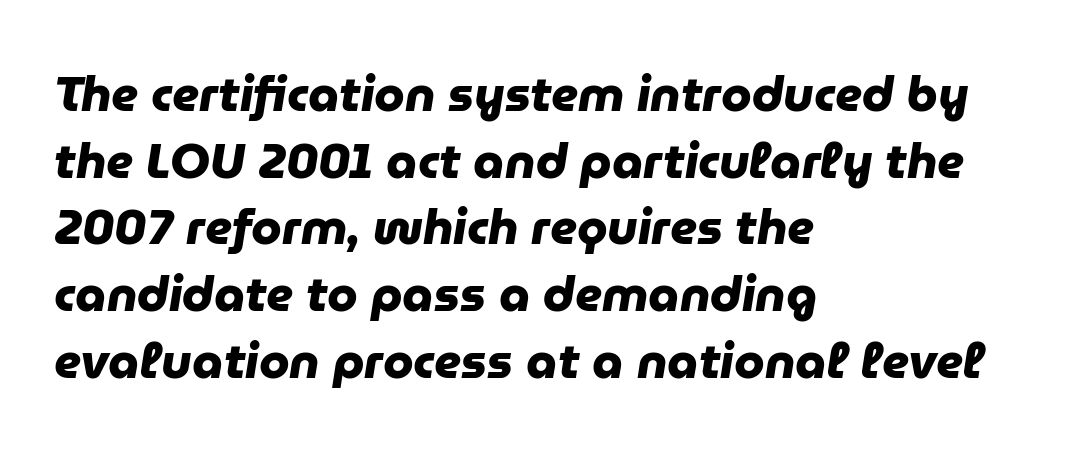
Q: Is the text bold? A: Yes.
Q: Is the typeface a serif or a sans-serif typeface? A: Sans-serif.
Q: Is the text underlined? A: No.
Q: How is the paragraph aligned? A: Left-aligned.
Q: Is the spacing between letters normal or unusually wide? A: Normal.
Q: Is the spacing between lines tight, normal or loose? A: Normal.
Q: Width (condensed, normal, or wide)? A: Normal.
Q: Stroke contrast? A: Low.
Q: x-height? A: Medium.
Q: Monospaced? A: No.
